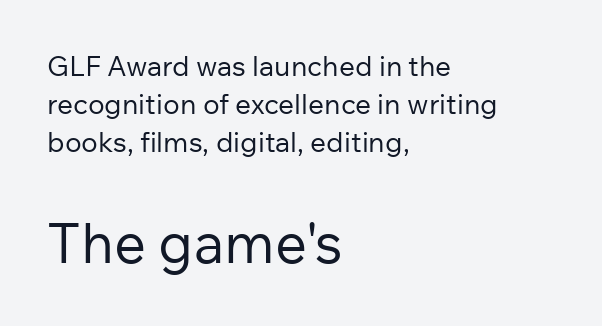
Top chunk: small. Bottom chunk: large. Short and long lines alike share a common starting point at left. Evenly set lines give the paragraph a standard silhouette. A roman cut, with each character standing at attention.
